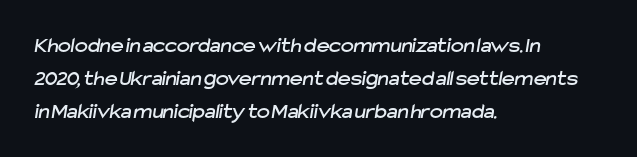
{"underline": "no", "align": "left", "line_spacing": "normal", "line_spacing_ratio": 1.5, "letter_spacing": "normal", "letter_spacing_em": 0.0, "glyph_px": 22}
